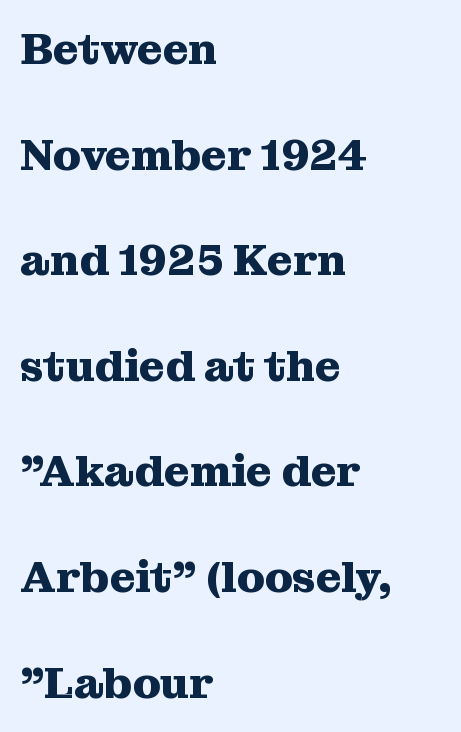
The image shows 44 px heavy serif type, upright; set left-aligned, loose line spacing (2.4x), normal letter spacing, not underlined; medium stroke contrast and a medium x-height.
